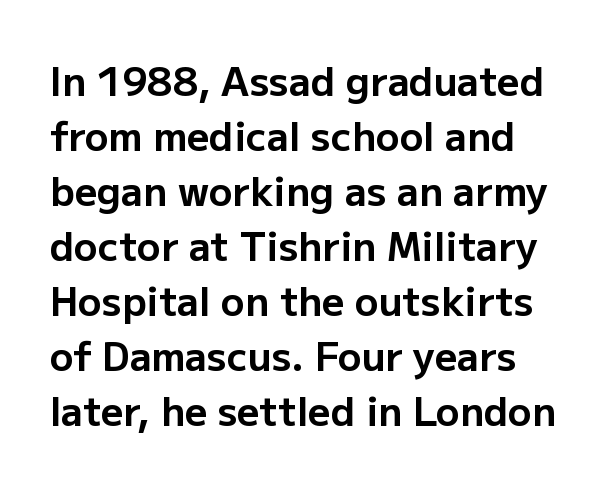
Does the weight exceed regular? Yes, all the way to bold. The foot of each line stays bare and open. I'd call this a sans setting — the letters go barefoot. The typography opts for an upright posture over an oblique one. The face used here is rendered with its standard letterfit. This block has exactly the height ordinary leading produces.
